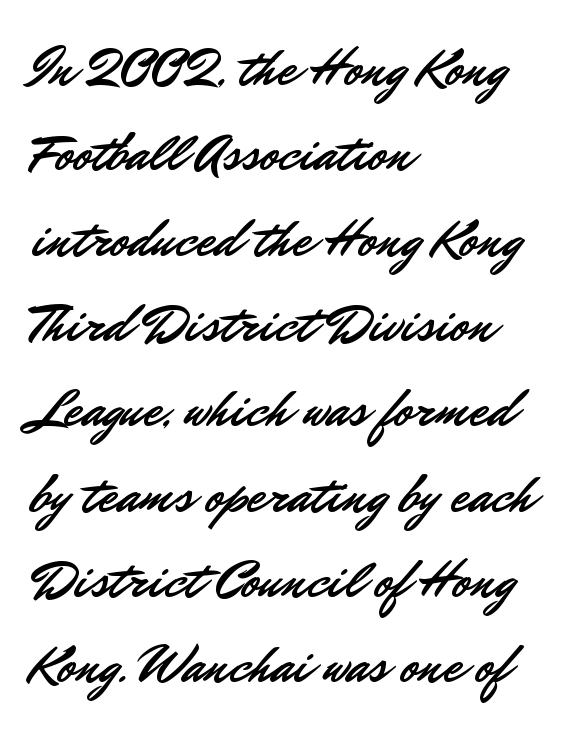
This sample uses a sans-serif face. The rows are spaced the way most documents space them. The passage shown is typed in a proportional face where columns would drift.
